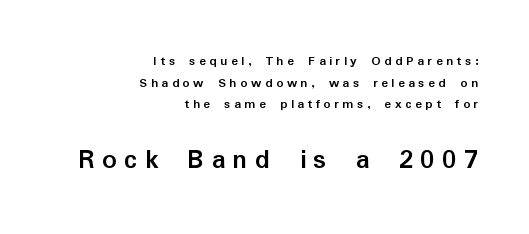
Look at the glyph heights: the lower group is clearly the bigger setting. Honestly, there is no underline to notice here at all. Compared with typical body copy, the letter spacing here is much looser. If you drew a line through each stem, it would be perfectly vertical.
